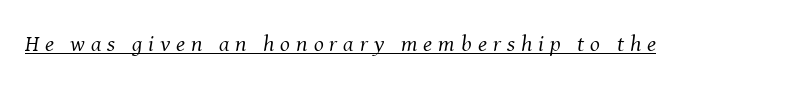
{"italic": "yes", "lean": "right", "slant_degrees": 8, "bold": "no", "underline": "yes", "letter_spacing": "wide", "letter_spacing_em": 0.26, "glyph_px": 23}
